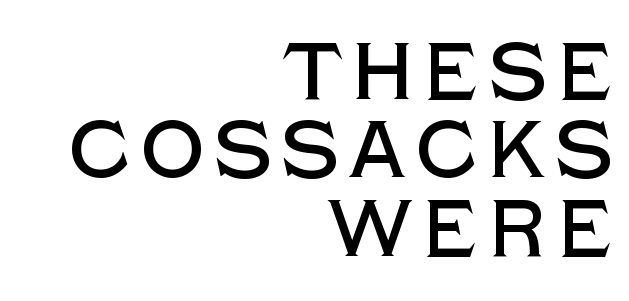
{"serif": "no", "italic": "no", "width": "normal", "x_height": "large", "monospaced": "no", "underline": "no", "align": "right", "line_spacing": "tight", "line_spacing_ratio": 0.98, "glyph_px": 80}
